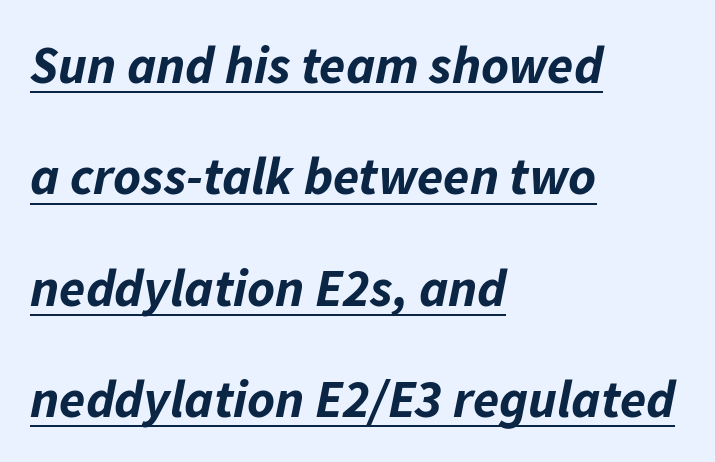
The font's italic variant was chosen for this text. Each letter keeps its own natural width here, so spacing adapts to shape. Students, note that the glyphs here touch the page at normal intervals. Strong, thick strokes mark this as bold type. These lines are set flush left with a ragged right edge. The passage shown stacks its lines with a broad gap.
